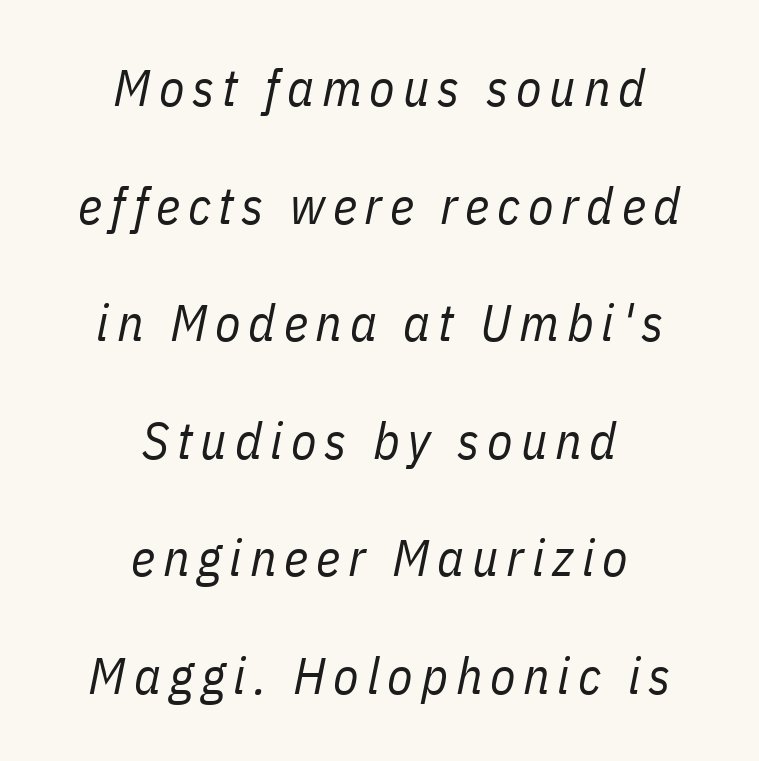
{"italic": "yes", "lean": "right", "slant_degrees": 11, "bold": "no", "weight": "regular", "width": "condensed", "stroke_contrast": "low", "x_height": "medium", "monospaced": "no", "underline": "no", "align": "center", "line_spacing": "loose", "line_spacing_ratio": 2.26, "glyph_px": 52}
